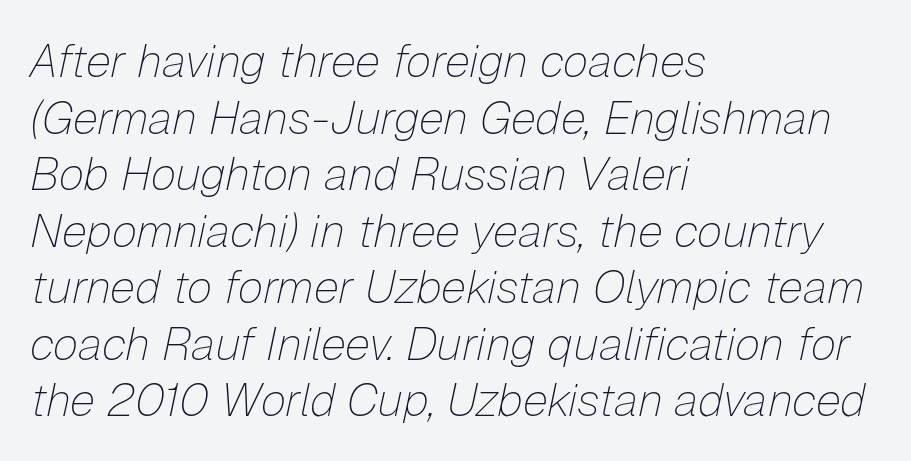
{"italic": "yes", "lean": "right", "slant_degrees": 12, "bold": "no", "weight": "thin", "width": "normal", "stroke_contrast": "low", "x_height": "medium", "monospaced": "no", "underline": "no", "align": "left", "line_spacing_ratio": 1.23, "letter_spacing": "normal", "letter_spacing_em": 0.0, "glyph_px": 46}
